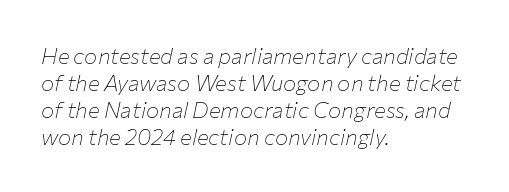
The image shows 22 px text type, italic (leaning right); set left-aligned, line spacing 1.23x, normal letter spacing, not underlined.
